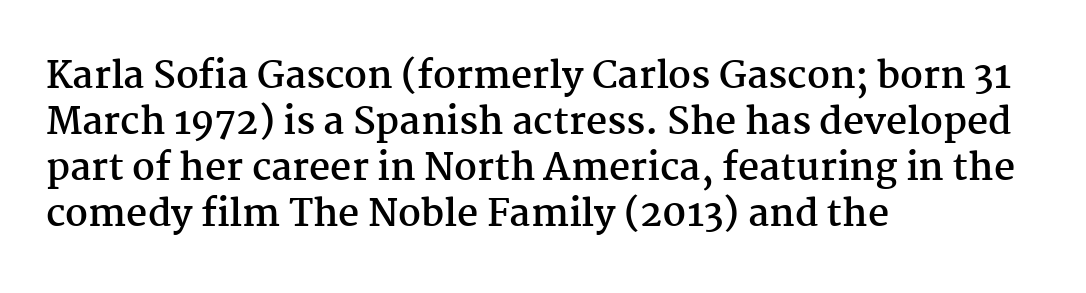
The image shows 37 px semibold serif type, upright; set left-aligned, line spacing 1.24x, normal letter spacing, not underlined; medium stroke contrast and a medium x-height.
